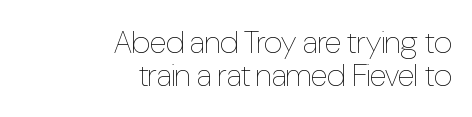
A typesetter would call this proportional, since set widths differ per character. The passage shown is not underscored anywhere. The line-height multiplier appears low, near solid setting. Teacher's note: observe the even right margin — that is flush-right alignment. Vertical stems look standard width or narrower in stroke.
